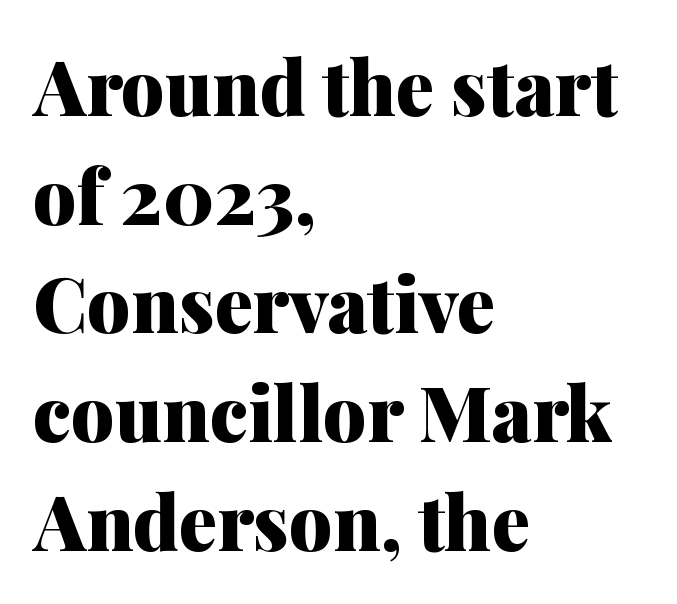
Little horizontal feet cap the strokes, marking this as serif type. A typesetter would call this zero additional tracking. The passage shown stacks its lines at a standard gap. Posture: upright roman. The words here are not underlined. The rendering uses natural spacing where letterforms have individual widths.
